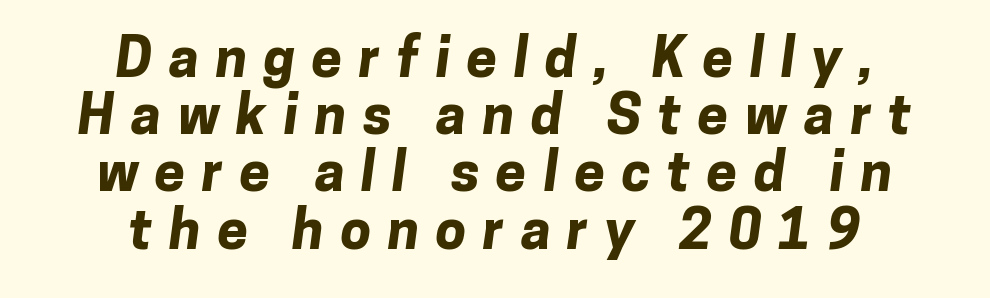
The image shows 55 px bold sans-serif type; set centered, tight line spacing (1.04x), unusually wide letter spacing (+0.3 em), not underlined; low stroke contrast and a medium x-height.
